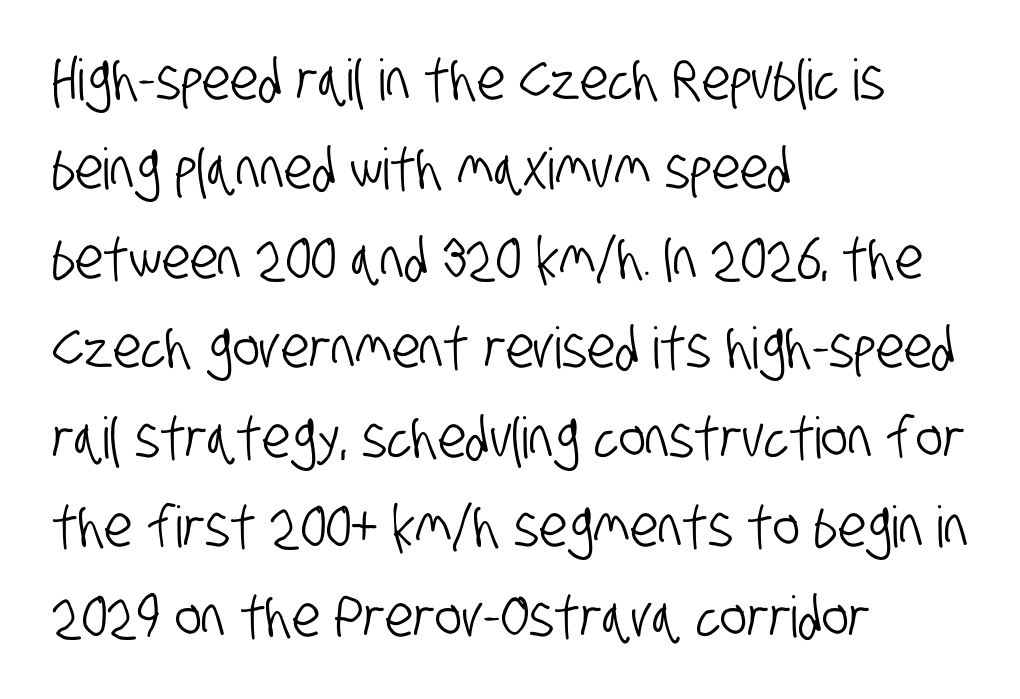
The rendering uses natural spacing where letterforms have individual widths. The line texture is even and compact thanks to regular tracking. Regular leading. A sans-serif font was chosen for this passage. The rag falls on the right side of this text block.
